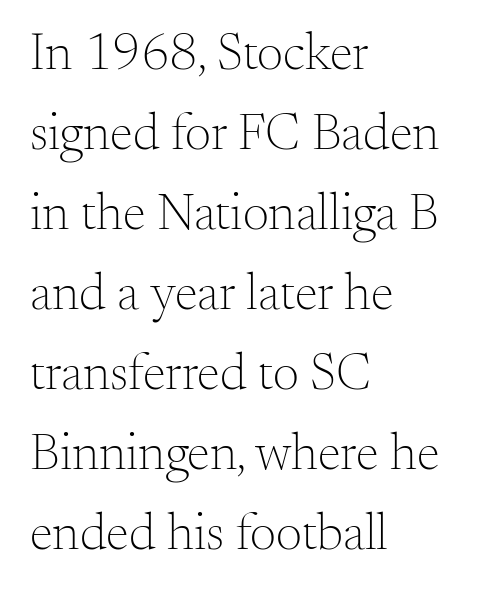
{"serif": "yes", "italic": "no", "bold": "no", "weight": "light", "width": "normal", "stroke_contrast": "medium", "x_height": "small", "monospaced": "no", "underline": "no", "align": "left", "line_spacing": "normal", "line_spacing_ratio": 1.54, "letter_spacing": "normal", "letter_spacing_em": 0.0, "glyph_px": 52}
